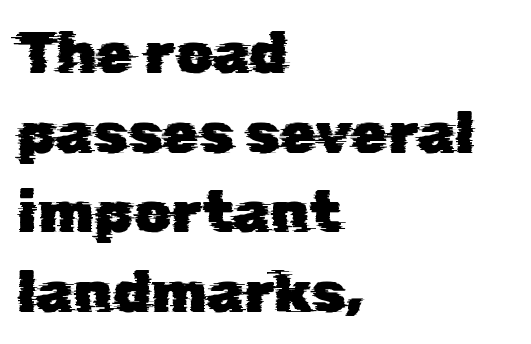
Q: Is the typeface a serif or a sans-serif typeface? A: Sans-serif.
Q: Is the text underlined? A: No.
Q: How is the paragraph aligned? A: Left-aligned.
Q: Is the spacing between letters normal or unusually wide? A: Normal.
Q: Is the spacing between lines tight, normal or loose? A: Normal.
Q: Width (condensed, normal, or wide)? A: Normal.
Q: Stroke contrast? A: Low.
Q: x-height? A: Medium.
Q: Monospaced? A: No.
